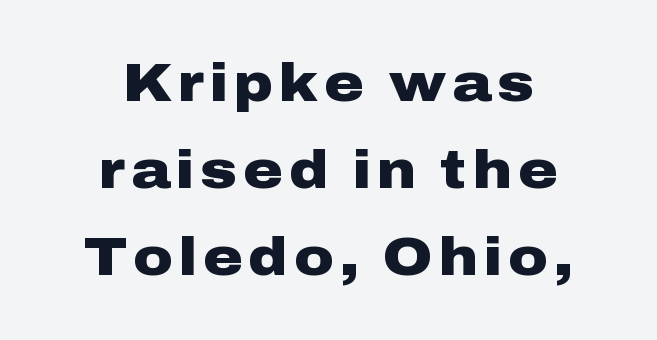
Interline gaps are of average width in this sample. These lines stack symmetrically, like a column narrowing and widening about its center. Varying glyph widths throughout — classic text-font behaviour. This is sans-serif lettering, the kind often seen on screens and signage. Characters remain perfectly vertical along every line.
